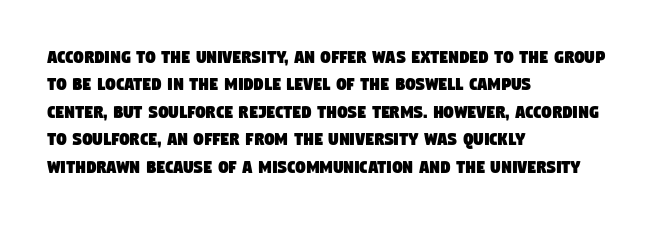
Students, note that the glyphs here touch the page at normal intervals. The space between consecutive lines is moderate. Horizontal alignment here is leftward, the default for most running prose. The area under the type is left untouched.
